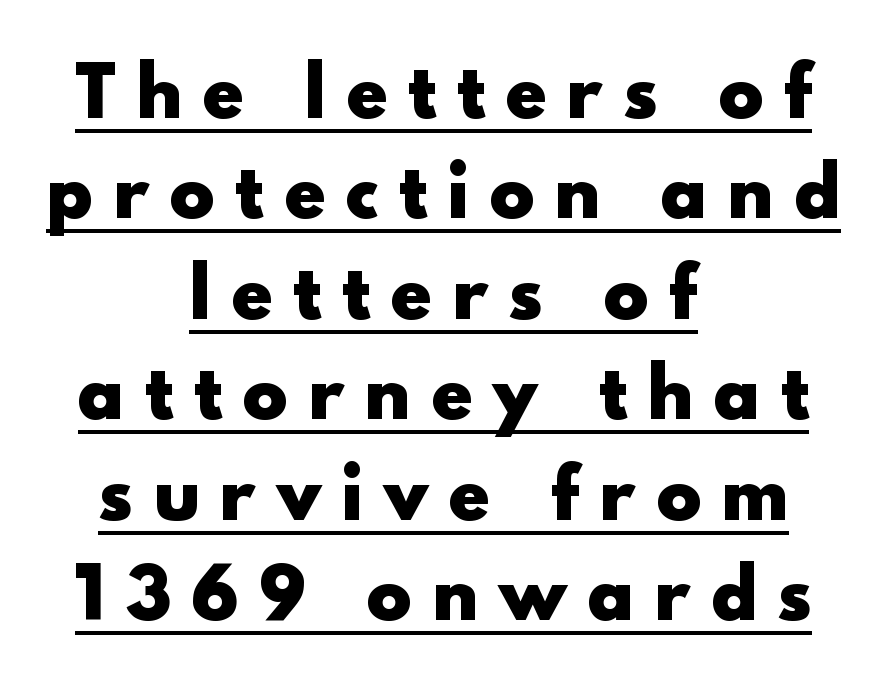
The image shows 67 px heavy sans-serif type, upright; set centered, normal line spacing (1.5x), unusually wide letter spacing (+0.32 em), underlined; a small x-height.
